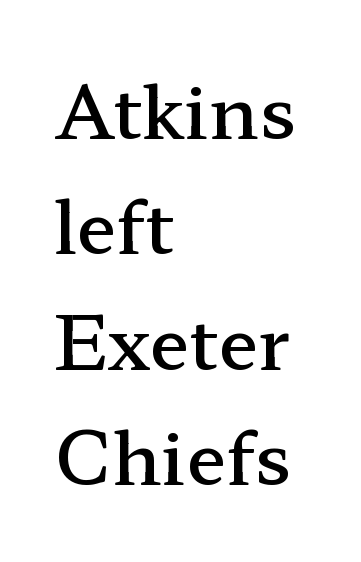
The image shows 73 px semibold, wide serif type, upright; set left-aligned, normal line spacing (1.58x), normal letter spacing, not underlined; low stroke contrast and a medium x-height.
